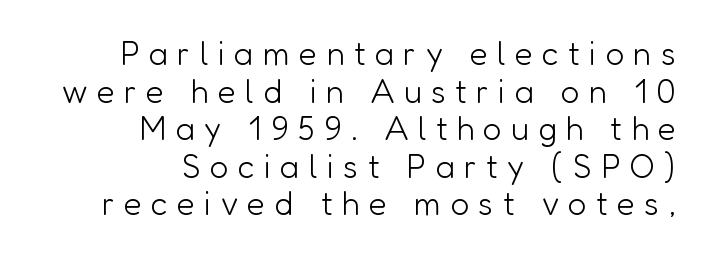
The image shows 33 px light sans-serif type, upright; set right-aligned, tight line spacing (1.14x), unusually wide letter spacing (+0.28 em), not underlined; low stroke contrast and a medium x-height.
